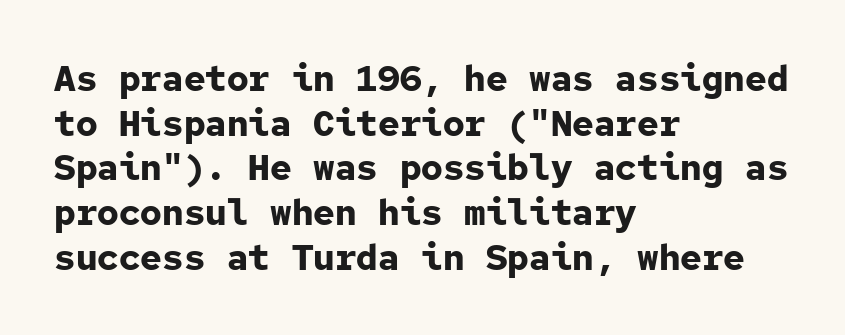
If you drew a ruler down the left edge, every line would touch it. Unmarked baselines from the first word to the last. A roman cut, with each character standing at attention. A full-strength bold gives these letters their thick strokes. Think of a typewriter: that constant character pitch is what you see here. Caption: standard tracking, unaltered.
